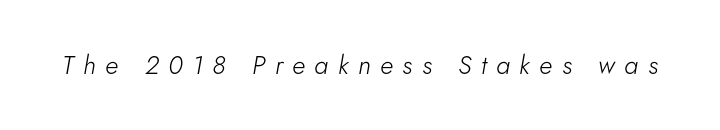
{"italic": "yes", "lean": "right", "slant_degrees": 5, "bold": "no", "underline": "no", "letter_spacing": "wide", "letter_spacing_em": 0.36, "glyph_px": 26}
